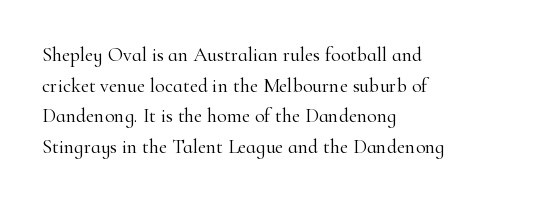
The image shows 20 px text type, upright; set left-aligned, normal line spacing (1.53x), normal letter spacing, not underlined.
